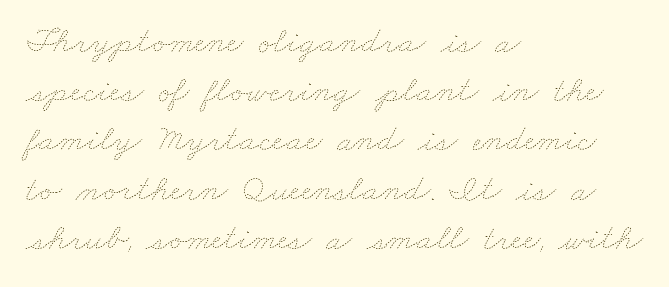
The baseline area is clear. Layout note: lines flush left. These lines sit exactly where default settings would place them. The strokes are not fattened; the text isn't bold. The passage shown is typed in a proportional face where columns would drift.
